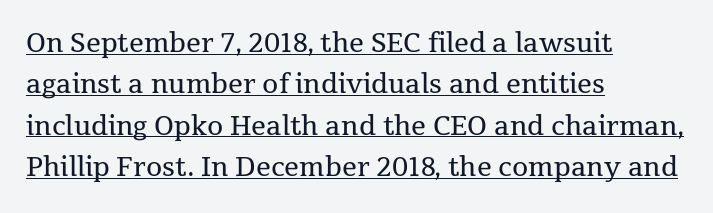
Q: Is the text bold? A: No.
Q: Is the text italic (slanted)? A: No, it is upright.
Q: Is the text underlined? A: Yes.
Q: How is the paragraph aligned? A: Left-aligned.
Q: Is the spacing between letters normal or unusually wide? A: Normal.
Q: Is the spacing between lines tight, normal or loose? A: Normal.
